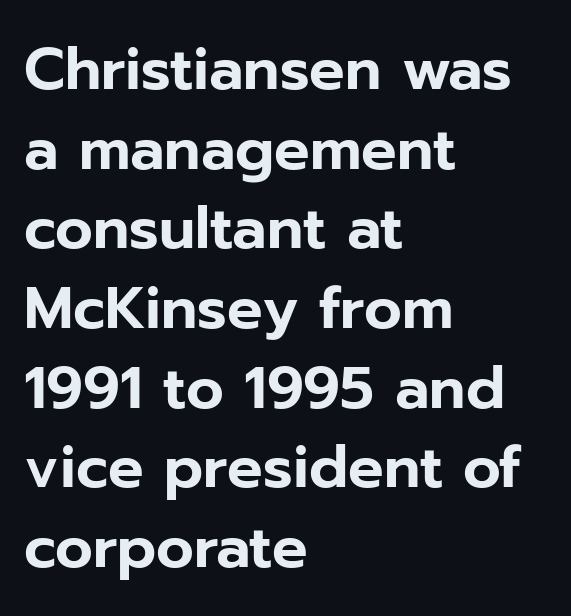
The image shows 59 px sans-serif type, upright; set left-aligned, normal line spacing (1.35x), normal letter spacing, not underlined; low stroke contrast and a medium x-height.
